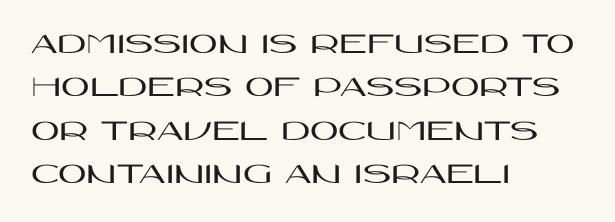
The rendering keeps characters at their native spacing. Students, observe: this is what conventionally led text looks like. Reading down the block, your eye returns to a fixed left position each line. The rendering shows plain stroke endings on the letterforms — a sans-serif design. The font's upright variant was chosen for this text.
